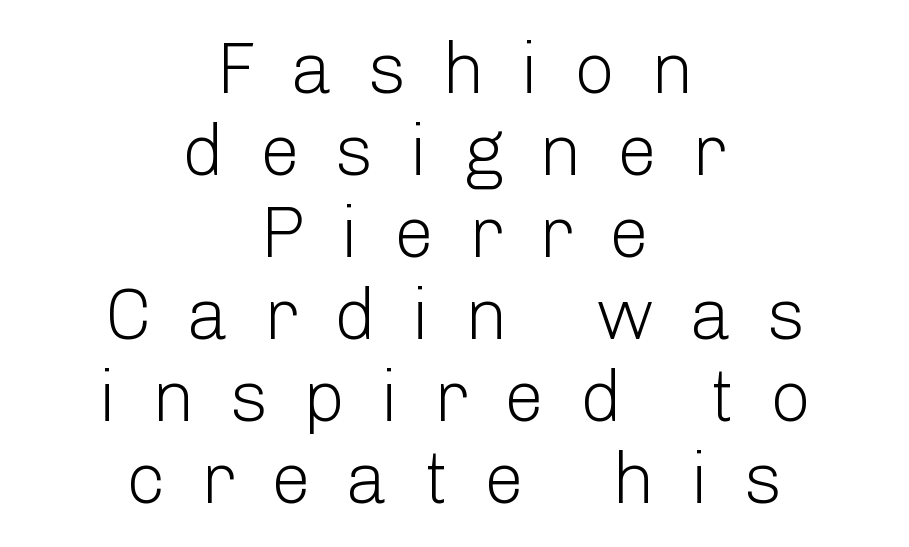
Q: Is the text bold? A: No.
Q: Is the text italic (slanted)? A: No, it is upright.
Q: Is the typeface a serif or a sans-serif typeface? A: Sans-serif.
Q: Is the text underlined? A: No.
Q: How is the paragraph aligned? A: Centered.
Q: Is the spacing between letters normal or unusually wide? A: Unusually wide.
Q: Is the spacing between lines tight, normal or loose? A: Tight.
Q: Width (condensed, normal, or wide)? A: Normal.
Q: Stroke contrast? A: Low.
Q: x-height? A: Medium.
Q: Monospaced? A: No.
